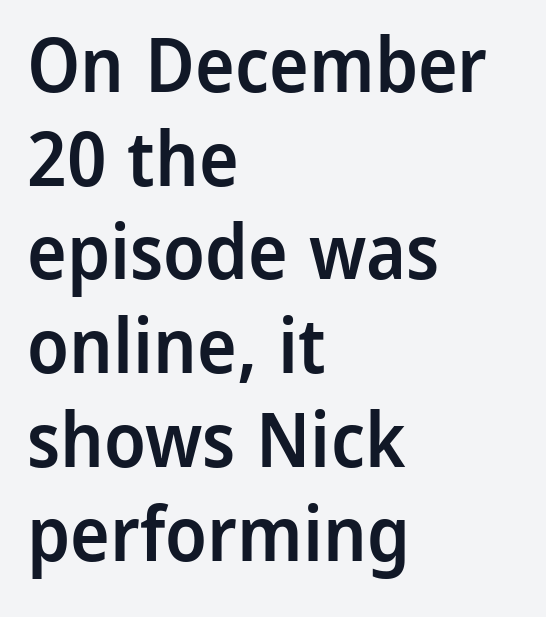
Q: Is the text bold? A: Semi-bold.
Q: Is the text italic (slanted)? A: No, it is upright.
Q: Is the typeface a serif or a sans-serif typeface? A: Sans-serif.
Q: Is the text underlined? A: No.
Q: How is the paragraph aligned? A: Left-aligned.
Q: Is the spacing between letters normal or unusually wide? A: Normal.
Q: Is the spacing between lines tight, normal or loose? A: Normal.
Q: Width (condensed, normal, or wide)? A: Normal.
Q: Stroke contrast? A: Low.
Q: x-height? A: Medium.
Q: Monospaced? A: No.
